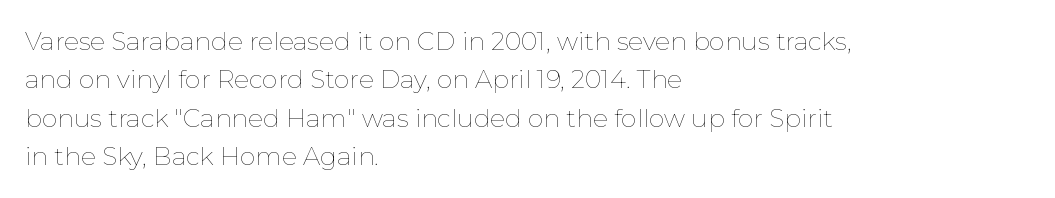
This sample uses an upright cut, with every glyph sitting square on the baseline. The string is rendered with underlining switched off. Tracking value appears to be zero — textbook default spacing. The lines in this sample share a left origin and differ only in where they stop. Vertical spacing — default.
